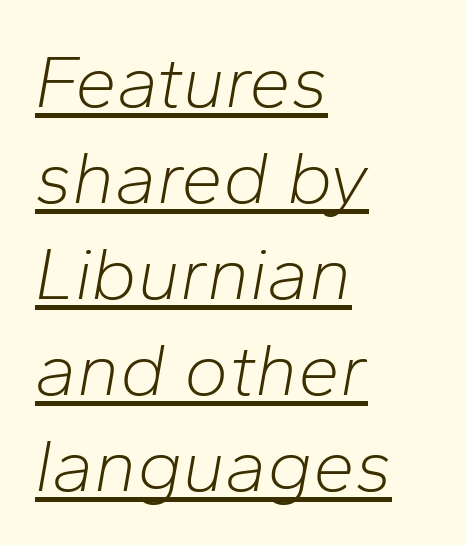
The image shows 75 px light type, italic (leaning right); set left-aligned, normal line spacing (1.28x), normal letter spacing, underlined; low stroke contrast and a medium x-height.
